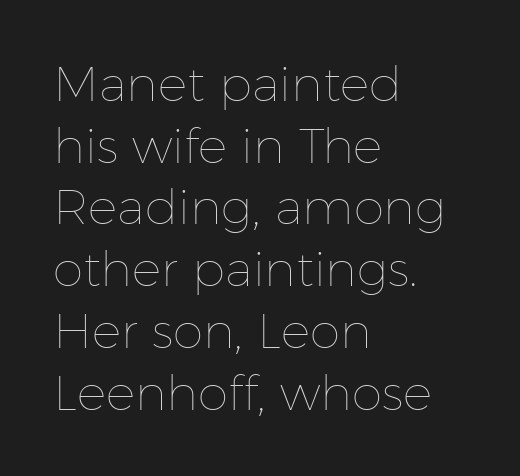
{"italic": "no", "bold": "no", "weight": "thin", "width": "normal", "stroke_contrast": "low", "x_height": "medium", "monospaced": "no", "underline": "no", "align": "left", "line_spacing": "normal", "line_spacing_ratio": 1.26, "letter_spacing": "normal", "letter_spacing_em": 0.0, "glyph_px": 49}
